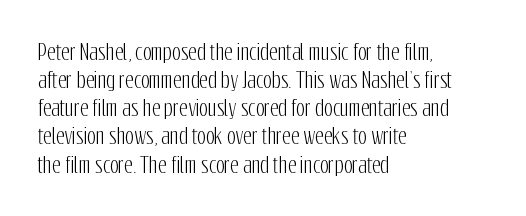
Teacher's note: observe the even left margin — that is flush-left alignment. No italicization has been applied; the sample stays upright. Clear beneath every line of the passage. Honestly, the letter spacing is just normal — you wouldn't notice it. A typesetter would call this leading conventional body-copy spacing.
